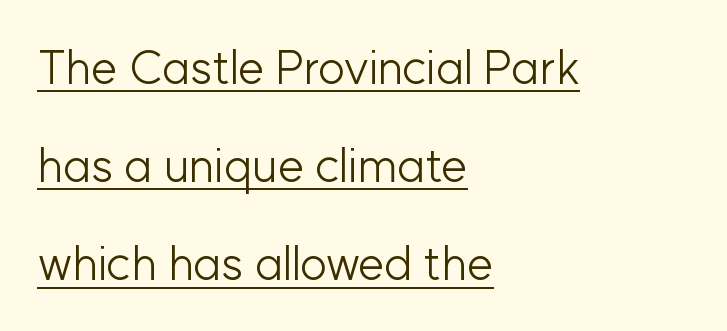
{"serif": "no", "italic": "no", "bold": "no", "weight": "light", "width": "normal", "stroke_contrast": "low", "x_height": "medium", "monospaced": "no", "underline": "yes", "align": "left", "line_spacing": "loose", "line_spacing_ratio": 2.09, "letter_spacing": "normal", "letter_spacing_em": 0.0, "glyph_px": 47}
